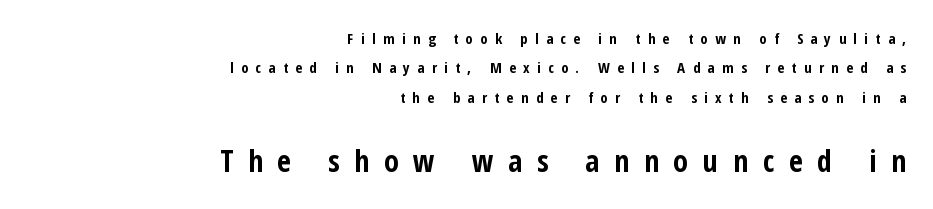
Glance below the letters and you will spot only blank space. It's the straight-up-and-down kind of type. Size contrast runs from small at the top to large at the bottom. Each line ends at the same right margin while the left side varies. The passage shown is typed in a proportional face where columns would drift.
